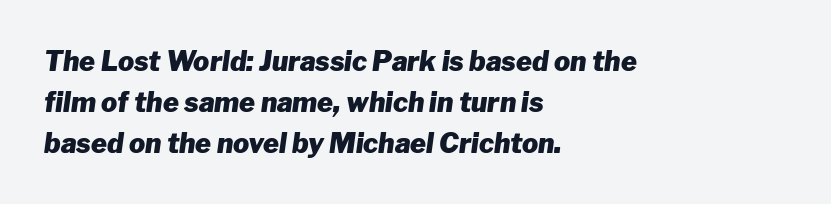
Q: Is the text bold? A: Yes.
Q: Is the text italic (slanted)? A: Yes, it leans right by about 8 degrees.
Q: Is the text underlined? A: No.
Q: How is the paragraph aligned? A: Left-aligned.
Q: Is the spacing between letters normal or unusually wide? A: Normal.
Q: Is the spacing between lines tight, normal or loose? A: Normal.
